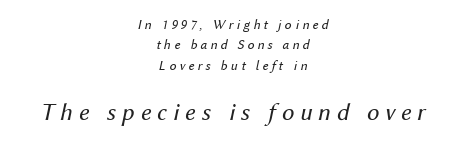
The image shows 25 px text type, italic (leaning right); set centered, normal line spacing (1.46x), unusually wide letter spacing (+0.23 em), not underlined; the second (bottom) block is 1.79x larger.
